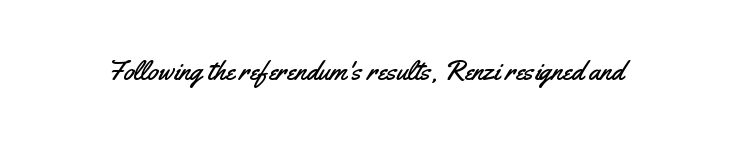
The image shows 28 px condensed sans-serif type; set normal letter spacing, not underlined; medium stroke contrast and a small x-height.
